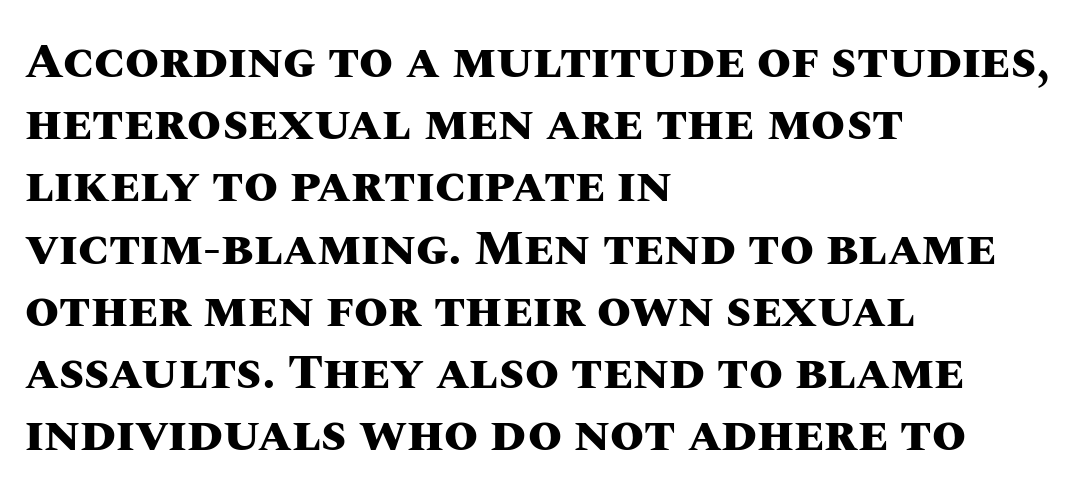
Q: Is the text bold? A: Yes.
Q: Is the text italic (slanted)? A: No, it is upright.
Q: Is the text underlined? A: No.
Q: How is the paragraph aligned? A: Left-aligned.
Q: Is the spacing between letters normal or unusually wide? A: Normal.
Q: Is the spacing between lines tight, normal or loose? A: Normal.
Q: Width (condensed, normal, or wide)? A: Normal.
Q: Stroke contrast? A: Medium.
Q: x-height? A: Large.
Q: Monospaced? A: No.
